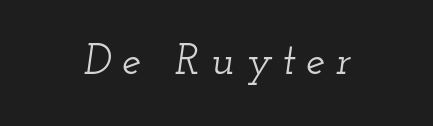
The image shows 43 px wide serif type, italic (leaning right); set unusually wide letter spacing (+0.25 em), not underlined; low stroke contrast and a small x-height.
